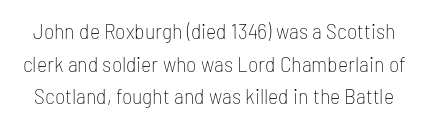
The image shows 22 px text type, upright; set normal line spacing (1.48x), normal letter spacing, not underlined.
